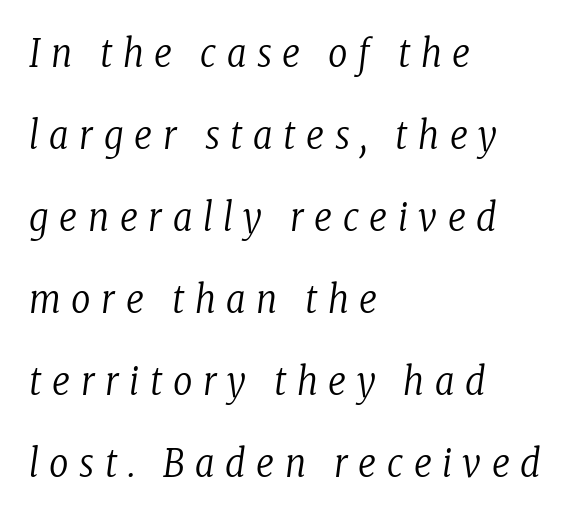
{"serif": "yes", "italic": "yes", "lean": "right", "slant_degrees": 8, "bold": "no", "weight": "regular", "width": "condensed", "stroke_contrast": "low", "x_height": "medium", "monospaced": "no", "underline": "no", "align": "left", "line_spacing": "loose", "line_spacing_ratio": 2.16, "letter_spacing": "wide", "letter_spacing_em": 0.28, "glyph_px": 38}
